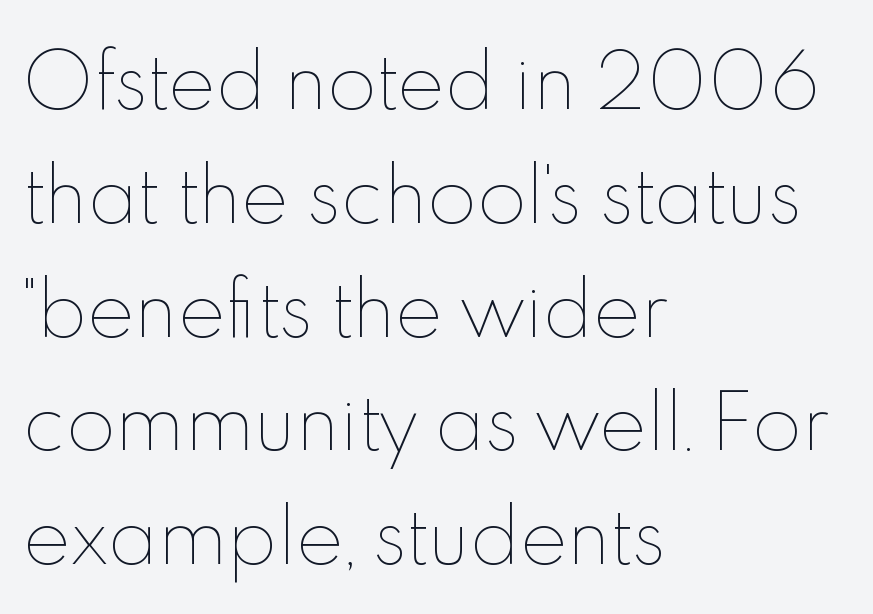
The image shows 72 px thin type, upright; set left-aligned, normal line spacing (1.58x), normal letter spacing, not underlined; a small x-height.
